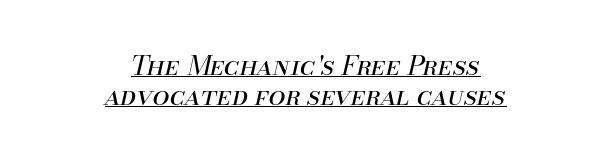
{"italic": "yes", "lean": "right", "slant_degrees": 13, "bold": "no", "underline": "yes", "align": "center", "line_spacing": "tight", "line_spacing_ratio": 1.11, "letter_spacing": "normal", "letter_spacing_em": 0.0, "glyph_px": 27}
